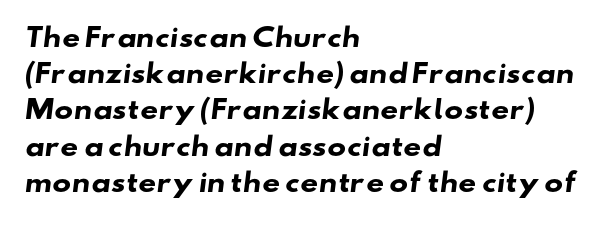
Q: Is the text bold? A: Yes.
Q: Is the text underlined? A: No.
Q: How is the paragraph aligned? A: Left-aligned.
Q: Is the spacing between letters normal or unusually wide? A: Normal.
Q: Is the spacing between lines tight, normal or loose? A: Normal.
